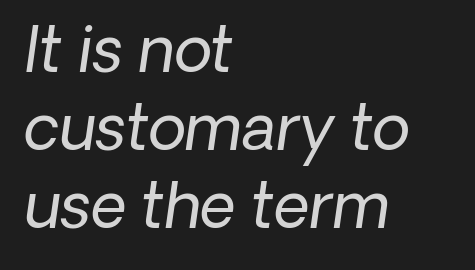
Leading: standard. No feet cap the strokes, marking this as sans-serif type. Compared with a typical body face, this is equally light or lighter still. The typesetter chose a ragged-right arrangement here. The rendering keeps characters at their native spacing.
